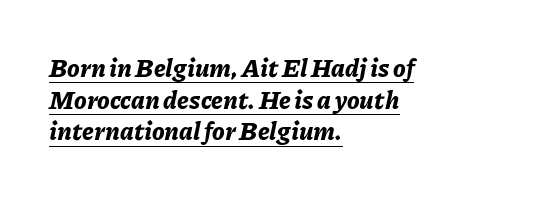
{"italic": "yes", "lean": "right", "slant_degrees": 11, "bold": "yes", "underline": "yes", "align": "left", "line_spacing": "normal", "line_spacing_ratio": 1.27, "letter_spacing": "normal", "letter_spacing_em": 0.0, "glyph_px": 25}
